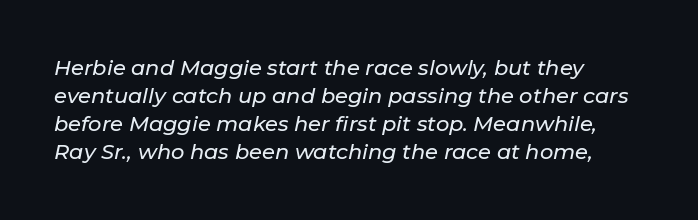
Which margin do the lines hug? The left one — the right edge is uneven. Italic? Definitely — the glyphs are oblique. Each word holds together tightly as a unit, with standard inter-letter gaps. This rendering features lettering with no underline. The block of text has a typical density, with ordinary space between rows.
